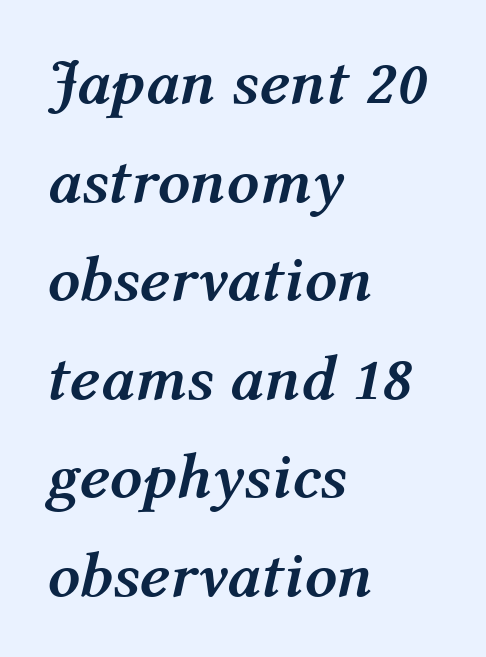
The image shows 64 px semibold type, italic (leaning right); set left-aligned, normal line spacing (1.54x), normal letter spacing, not underlined; medium stroke contrast and a medium x-height.
